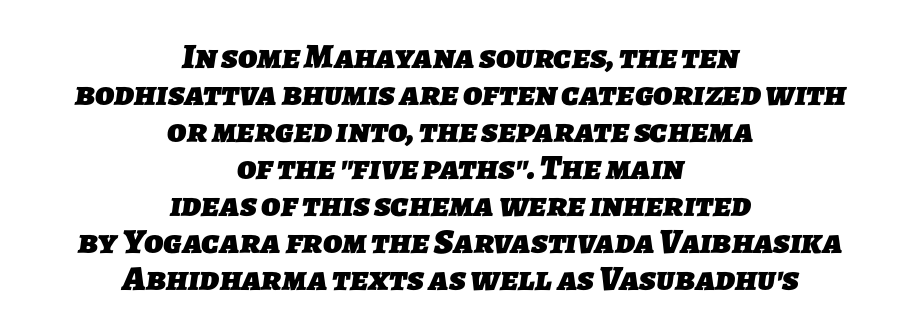
Q: Is the text bold? A: Yes.
Q: Is the typeface a serif or a sans-serif typeface? A: Sans-serif.
Q: Is the text underlined? A: No.
Q: How is the paragraph aligned? A: Centered.
Q: Is the spacing between letters normal or unusually wide? A: Normal.
Q: Is the spacing between lines tight, normal or loose? A: Tight.
Q: Width (condensed, normal, or wide)? A: Normal.
Q: Stroke contrast? A: Low.
Q: x-height? A: Medium.
Q: Monospaced? A: No.
